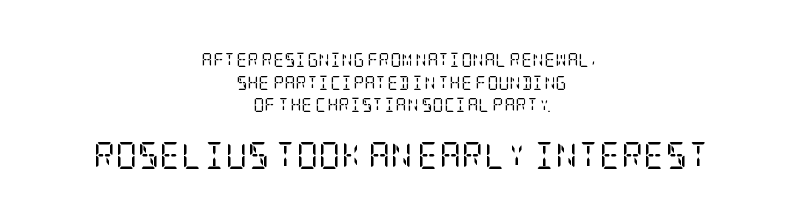
Descenders hang freely into open space. Ascenders rise straight up at ninety degrees. Vertical stems look standard width or narrower in stroke. Tracking here is standard; glyphs follow each other at the usual distance. The block sitting lower on the canvas is the one with enlarged characters.
